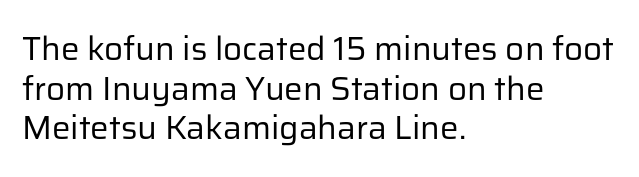
The image shows 33 px regular-weight sans-serif type, upright; set left-aligned, line spacing 1.2x, normal letter spacing, not underlined; low stroke contrast and a medium x-height.
